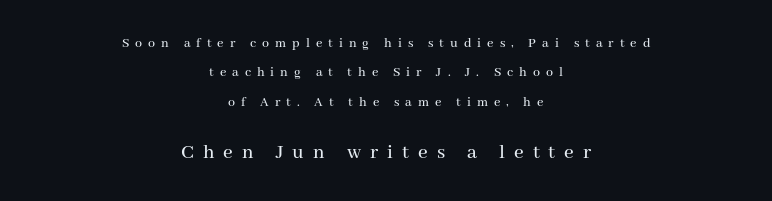
Q: Is the text italic (slanted)? A: No, it is upright.
Q: Is the text underlined? A: No.
Q: How is the paragraph aligned? A: Centered.
Q: Is the spacing between letters normal or unusually wide? A: Unusually wide.
Q: Is the spacing between lines tight, normal or loose? A: Loose.
Q: Which block of text is set in a larger size, the first (top) or the second (bottom)? A: The second (bottom) one.
